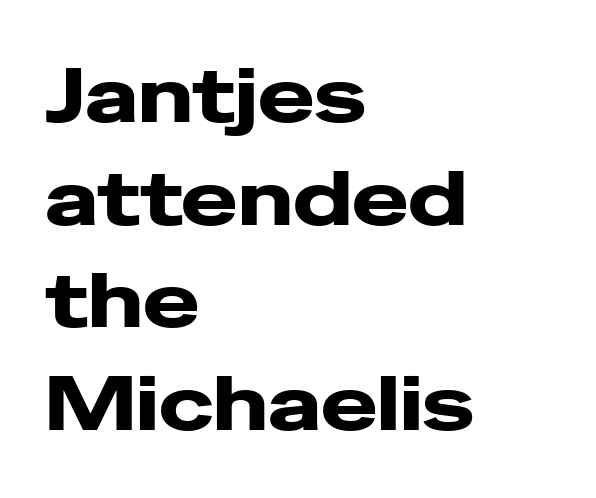
Q: Is the text italic (slanted)? A: No, it is upright.
Q: Is the typeface a serif or a sans-serif typeface? A: Sans-serif.
Q: Is the text underlined? A: No.
Q: How is the paragraph aligned? A: Left-aligned.
Q: Is the spacing between letters normal or unusually wide? A: Normal.
Q: Is the spacing between lines tight, normal or loose? A: Normal.
Q: Width (condensed, normal, or wide)? A: Wide.
Q: Stroke contrast? A: Low.
Q: x-height? A: Medium.
Q: Monospaced? A: No.
